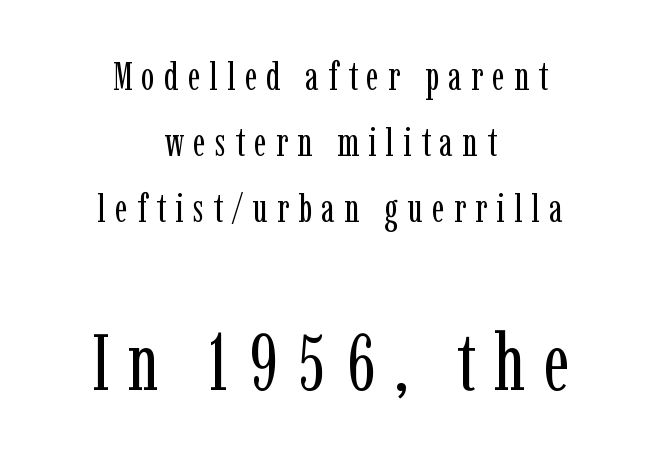
{"serif": "yes", "italic": "no", "bold": "no", "weight": "regular", "width": "condensed", "stroke_contrast": "low", "x_height": "medium", "monospaced": "no", "underline": "no", "align": "center", "line_spacing": "normal", "line_spacing_ratio": 1.65, "letter_spacing": "wide", "letter_spacing_em": 0.23, "larger_block": "second", "size_ratio": 2.0, "glyph_px": 80}
